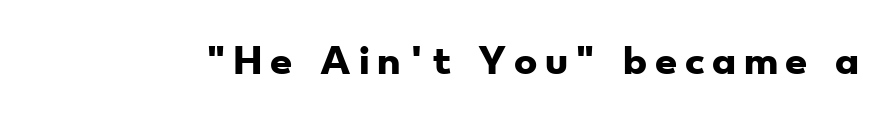
{"serif": "no", "bold": "yes", "weight": "heavy", "width": "wide", "stroke_contrast": "low", "x_height": "small", "monospaced": "no", "underline": "no", "letter_spacing": "wide", "letter_spacing_em": 0.22, "glyph_px": 35}
